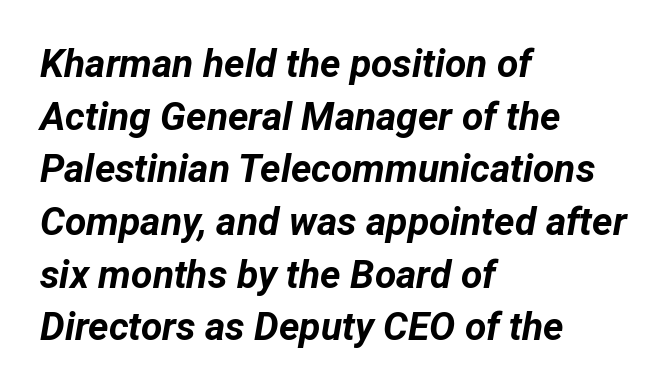
The image shows 39 px bold type, italic (leaning right); set left-aligned, normal line spacing (1.35x), normal letter spacing, not underlined; low stroke contrast and a medium x-height.
